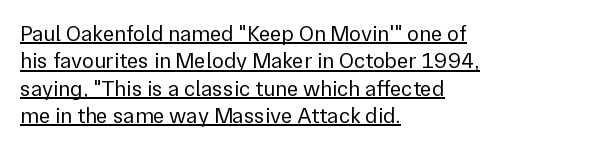
{"italic": "no", "bold": "no", "underline": "yes", "align": "left", "line_spacing_ratio": 1.24, "letter_spacing": "normal", "letter_spacing_em": 0.0, "glyph_px": 22}
